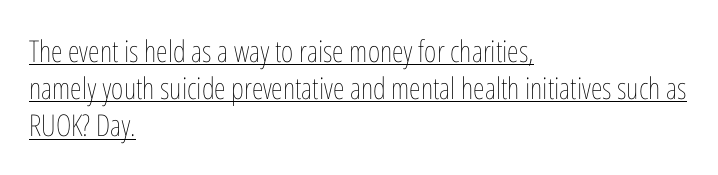
Rendered with straight, roman letterforms. Note the varied advance widths — an 'i' is clearly narrower than an 'm'. A typographer would call this underscored text. The letterforms sit shoulder to shoulder at normal distance. A student would call this left alignment; a typographer would say flush left, rag right. The strokes are not fattened; the text isn't bold.
